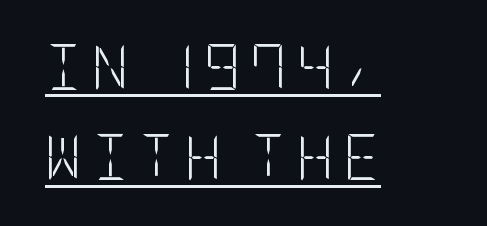
I'd call this a sans setting — the letters go barefoot. You could fit nearly another row in the gap between these rows. Compared with undecorated copy, this sample adds a rule below the words. The letters stand upright; this is a roman face.
